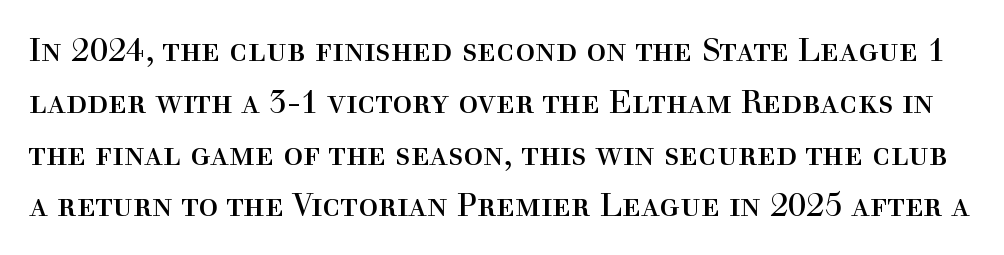
{"serif": "yes", "italic": "no", "bold": "no", "weight": "regular", "width": "normal", "x_height": "medium", "monospaced": "no", "underline": "no", "line_spacing": "normal", "line_spacing_ratio": 1.57, "letter_spacing": "normal", "letter_spacing_em": 0.0, "glyph_px": 33}
